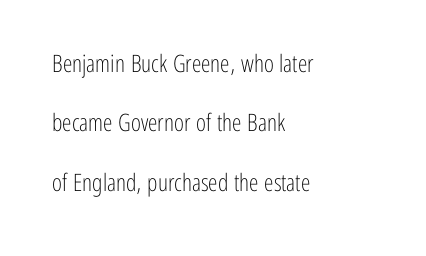
Tall strokes in this sample are plumb rather than angled. Each word holds together tightly as a unit, with standard inter-letter gaps. The strokes are not fattened; the text isn't bold. The glyphs are unaccompanied by any horizontal stroke below them.
